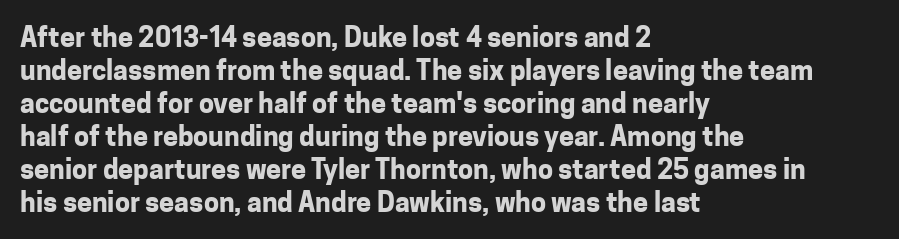
Q: Is the text bold? A: Yes.
Q: Is the text italic (slanted)? A: No, it is upright.
Q: Is the text underlined? A: No.
Q: How is the paragraph aligned? A: Left-aligned.
Q: Is the spacing between letters normal or unusually wide? A: Normal.
